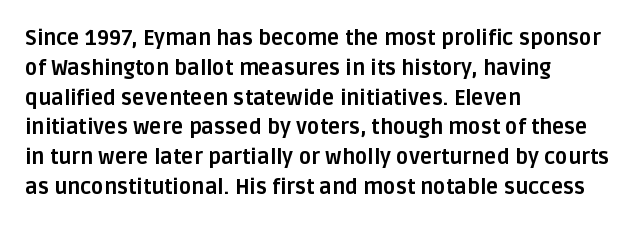
The image shows 21 px bold type, upright; set left-aligned, normal line spacing (1.42x), normal letter spacing, not underlined.
